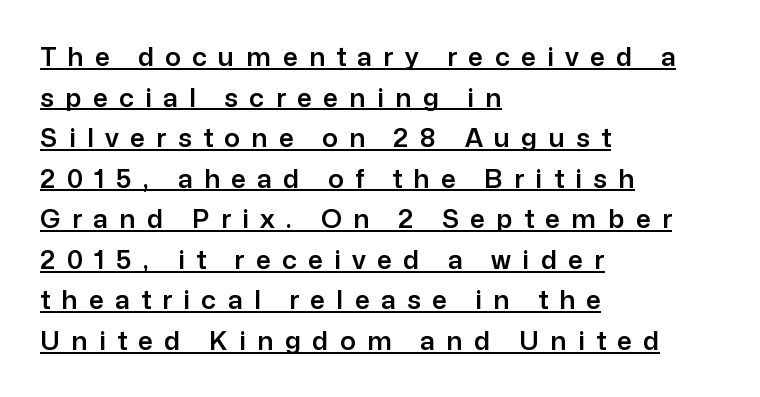
Caption: lettering with a line underneath. Evenly set lines give the paragraph a standard silhouette. Reading down the block, your eye returns to a fixed left position each line. This is roman type, the default non-slanted kind. Look at the tracking — it's clearly loosened, letters drifting apart.
